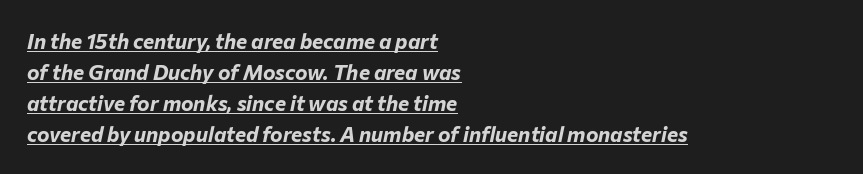
The image shows 21 px bold type, italic (leaning right); set left-aligned, normal line spacing (1.47x), normal letter spacing, underlined.
